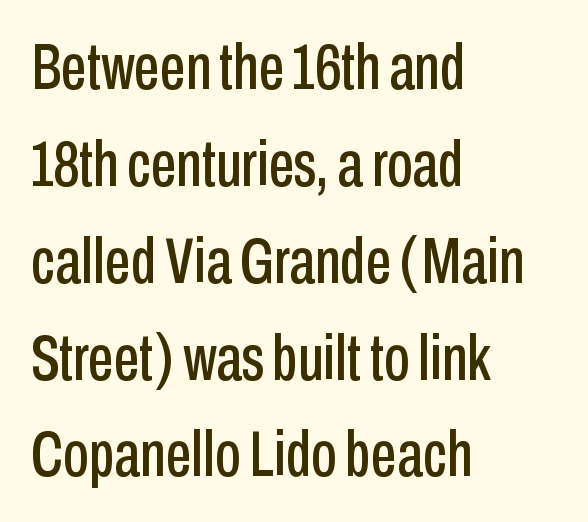
The image shows 65 px condensed sans-serif type, upright; set left-aligned, normal line spacing (1.49x), normal letter spacing, not underlined; low stroke contrast and a medium x-height.
